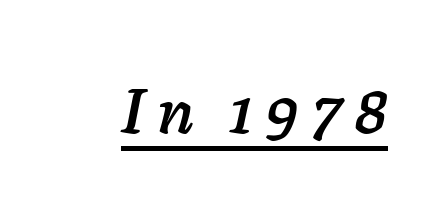
Q: Is the text italic (slanted)? A: Yes, it leans right by about 11 degrees.
Q: Is the text underlined? A: Yes.
Q: Width (condensed, normal, or wide)? A: Normal.
Q: Stroke contrast? A: Low.
Q: x-height? A: Medium.
Q: Monospaced? A: No.
